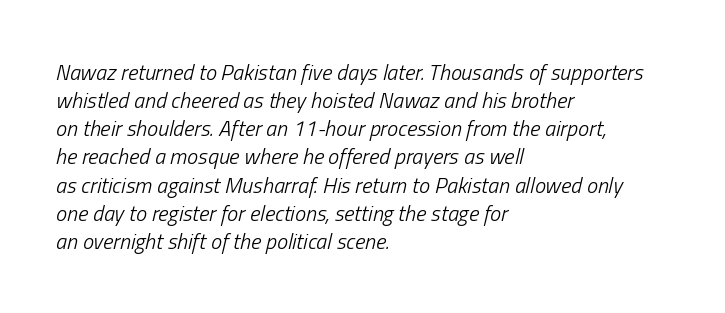
The image shows 22 px text type, italic (leaning right); set left-aligned, normal line spacing (1.28x), normal letter spacing, not underlined.
